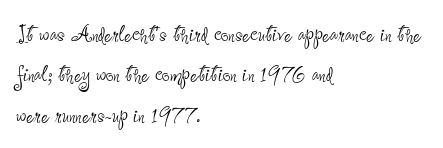
The image shows 27 px text type; set left-aligned, normal line spacing (1.5x), normal letter spacing, not underlined.
